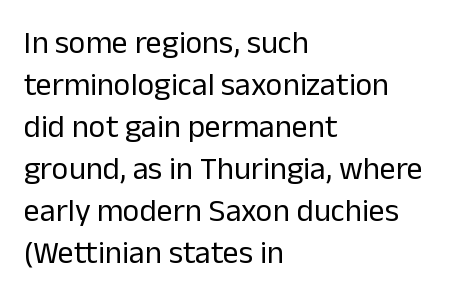
Stroke thickness stays within the range of a standard reading face or lighter. The lines are quadded left. Note the varied advance widths — an 'i' is clearly narrower than an 'm'. A clean baseline with only descenders dipping below it.
